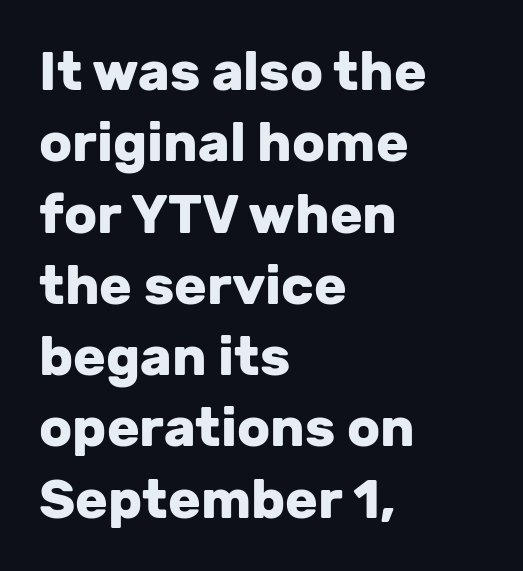
The image shows 54 px heavy sans-serif type, upright; set left-aligned, normal line spacing (1.32x), normal letter spacing, not underlined; low stroke contrast and a medium x-height.
